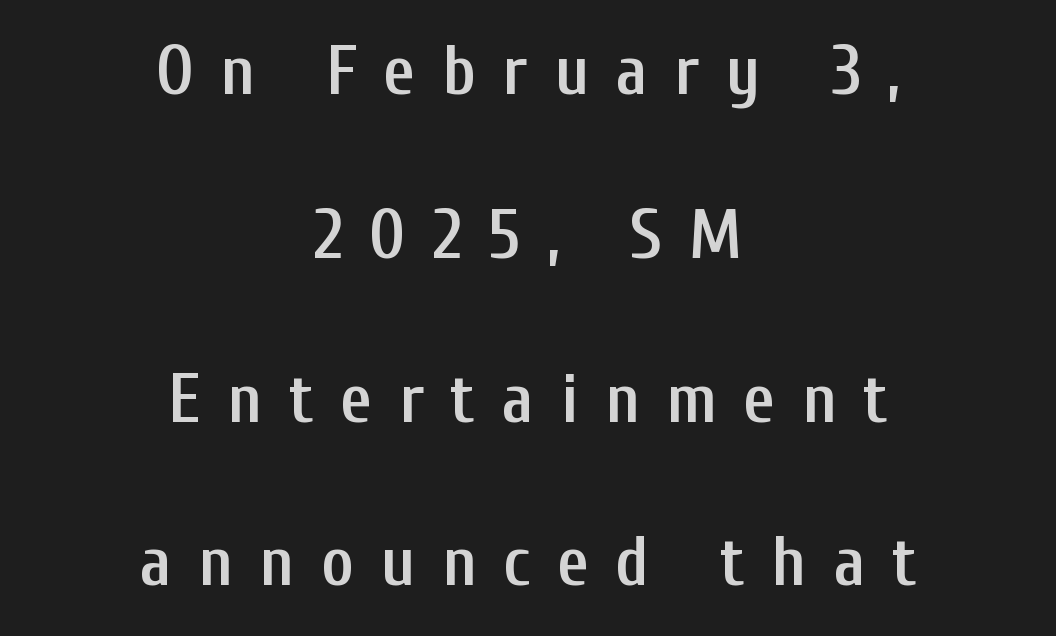
{"serif": "no", "italic": "no", "bold": "semi", "weight": "semibold", "width": "condensed", "stroke_contrast": "low", "x_height": "medium", "monospaced": "no", "underline": "no", "align": "center", "line_spacing": "loose", "line_spacing_ratio": 2.34, "letter_spacing": "wide", "letter_spacing_em": 0.38, "glyph_px": 70}
